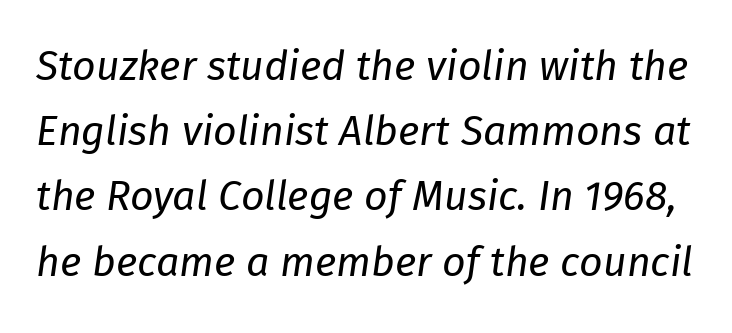
{"italic": "yes", "lean": "right", "slant_degrees": 8, "bold": "no", "weight": "regular", "width": "normal", "stroke_contrast": "low", "x_height": "medium", "monospaced": "no", "underline": "no", "line_spacing": "normal", "line_spacing_ratio": 1.59, "letter_spacing": "normal", "letter_spacing_em": 0.0, "glyph_px": 41}
